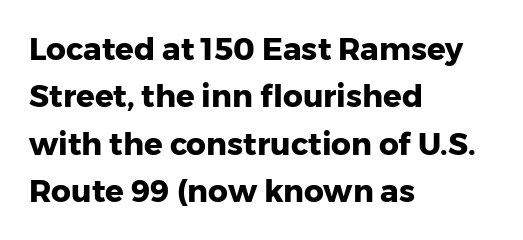
Q: Is the text bold? A: Yes.
Q: Is the text italic (slanted)? A: No, it is upright.
Q: Is the typeface a serif or a sans-serif typeface? A: Sans-serif.
Q: Is the text underlined? A: No.
Q: How is the paragraph aligned? A: Left-aligned.
Q: Is the spacing between letters normal or unusually wide? A: Normal.
Q: Is the spacing between lines tight, normal or loose? A: Normal.
Q: Width (condensed, normal, or wide)? A: Normal.
Q: Stroke contrast? A: Low.
Q: x-height? A: Medium.
Q: Monospaced? A: No.
